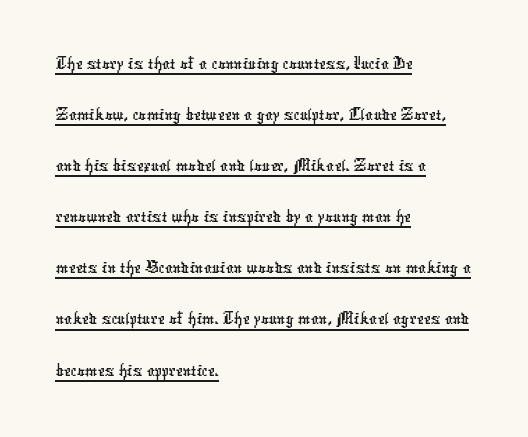
The image shows 39 px condensed sans-serif type; set left-aligned, normal line spacing (1.31x), normal letter spacing, underlined; low stroke contrast and a medium x-height.
